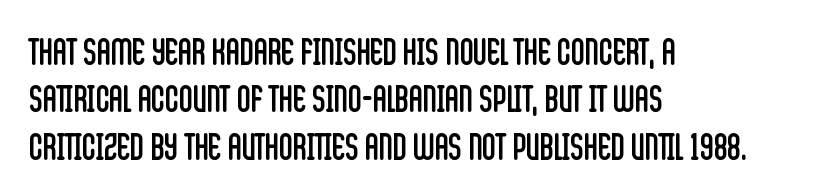
{"serif": "no", "italic": "no", "bold": "no", "weight": "regular", "width": "condensed", "stroke_contrast": "low", "x_height": "large", "monospaced": "no", "underline": "no", "align": "left", "line_spacing": "normal", "line_spacing_ratio": 1.25, "letter_spacing": "normal", "letter_spacing_em": 0.0, "glyph_px": 38}
